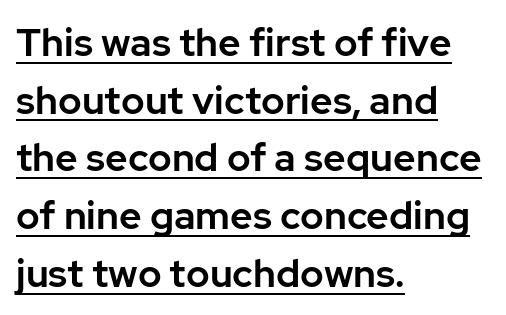
{"serif": "no", "italic": "no", "width": "normal", "stroke_contrast": "low", "x_height": "medium", "monospaced": "no", "underline": "yes", "align": "left", "line_spacing": "normal", "line_spacing_ratio": 1.48, "letter_spacing": "normal", "letter_spacing_em": 0.0, "glyph_px": 39}
